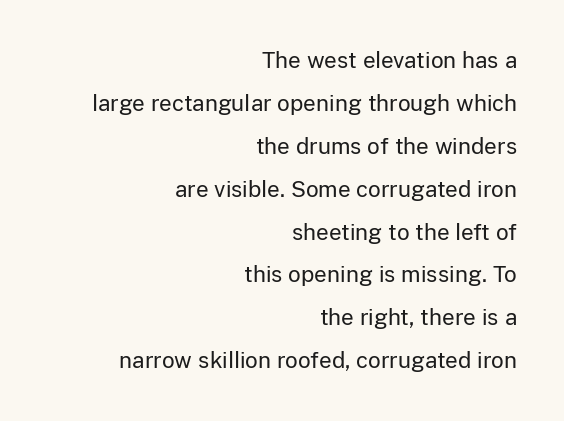
{"italic": "no", "bold": "no", "underline": "no", "align": "right", "line_spacing": "loose", "line_spacing_ratio": 1.95, "letter_spacing": "normal", "letter_spacing_em": 0.0, "glyph_px": 22}
